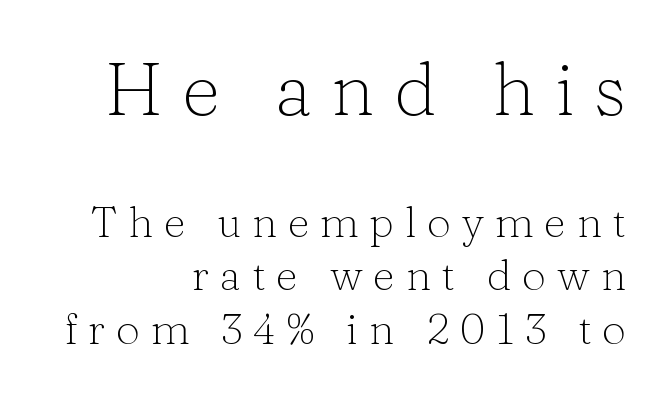
{"serif": "yes", "italic": "no", "bold": "no", "weight": "light", "width": "normal", "stroke_contrast": "low", "x_height": "medium", "monospaced": "no", "underline": "no", "align": "right", "line_spacing_ratio": 1.24, "letter_spacing": "wide", "letter_spacing_em": 0.25, "larger_block": "first", "size_ratio": 1.74, "glyph_px": 75}
